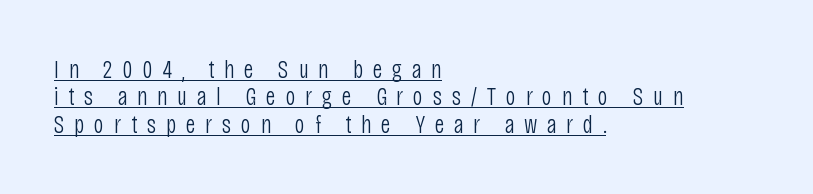
Is there an underline? Yes — a line sits under the letters. On a weight scale, this lands at 450 or below. Words appear elongated and porous because spacing is wide. The rendering anchors every line to the left-hand side. Very little white space separates one row of letters from the next.
